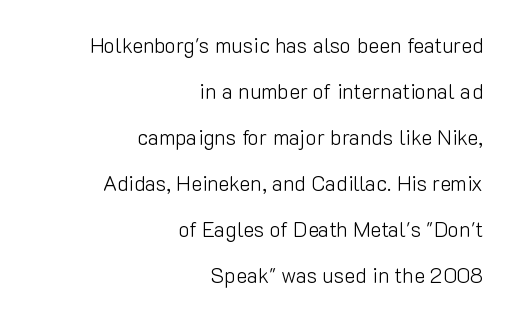
Horizontally, the lines are justified to the trailing edge only. Unmarked baselines from the first word to the last. Look at the tracking — it's just the regular setting, nothing added. The leading is generous, giving the passage an open texture. Unlike italic type, these characters show no tilt at all. A light-to-regular cut is what we see here.
